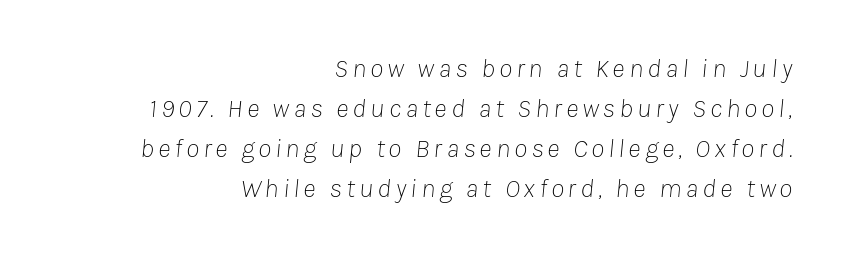
The rows are spaced the way most documents space them. The axis of the letterforms is tilted away from vertical. The characters are drawn with everyday or finer stroke widths. The rag falls on the left side of this text block. Bare-footed words on every line.
